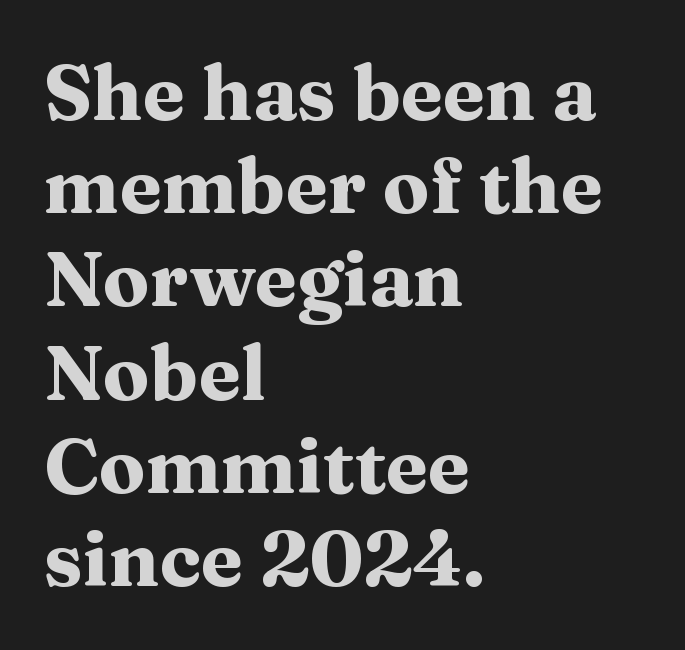
{"serif": "yes", "italic": "no", "bold": "yes", "weight": "heavy", "width": "wide", "stroke_contrast": "medium", "x_height": "medium", "monospaced": "no", "underline": "no", "align": "left", "line_spacing_ratio": 1.21, "letter_spacing": "normal", "letter_spacing_em": 0.0, "glyph_px": 77}
